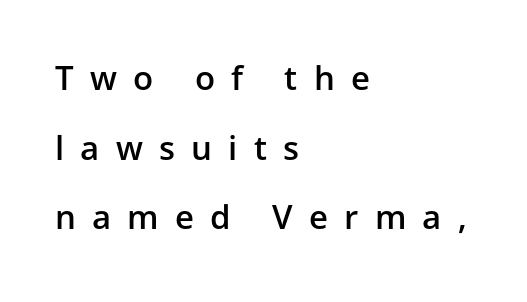
The image shows 33 px semibold sans-serif type, upright; set left-aligned, loose line spacing (2.11x), unusually wide letter spacing (+0.49 em), not underlined; low stroke contrast and a medium x-height.
